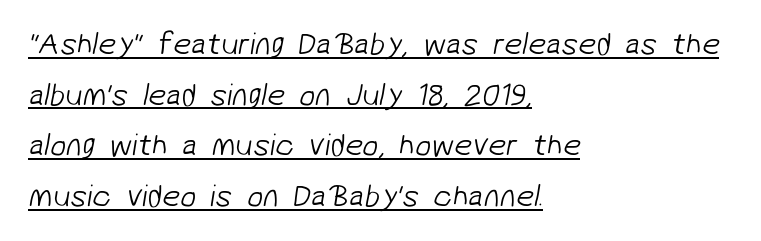
{"serif": "no", "bold": "no", "weight": "light", "width": "normal", "stroke_contrast": "low", "x_height": "medium", "monospaced": "no", "underline": "yes", "align": "left", "line_spacing": "normal", "line_spacing_ratio": 1.58, "letter_spacing": "normal", "letter_spacing_em": 0.0, "glyph_px": 32}
